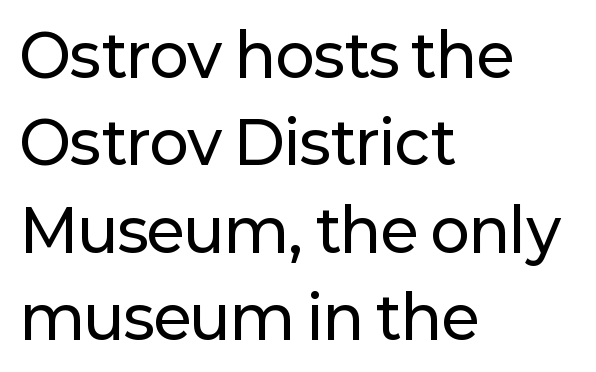
This sample uses an upright cut, with every glyph sitting square on the baseline. The rows are spaced the way most documents space them. Which margin do the lines hug? The left one — the right edge is uneven. The passage shown is not underscored anywhere. The type is set solid horizontally, with unmodified tracking.
